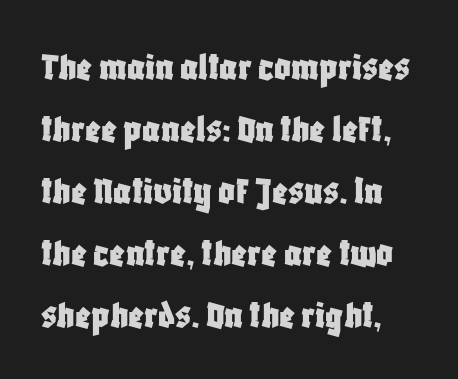
Q: Is the text italic (slanted)? A: No, it is upright.
Q: Is the typeface a serif or a sans-serif typeface? A: Sans-serif.
Q: Is the text underlined? A: No.
Q: Is the spacing between letters normal or unusually wide? A: Normal.
Q: Is the spacing between lines tight, normal or loose? A: Normal.
Q: Width (condensed, normal, or wide)? A: Condensed.
Q: Stroke contrast? A: Low.
Q: x-height? A: Large.
Q: Monospaced? A: No.
